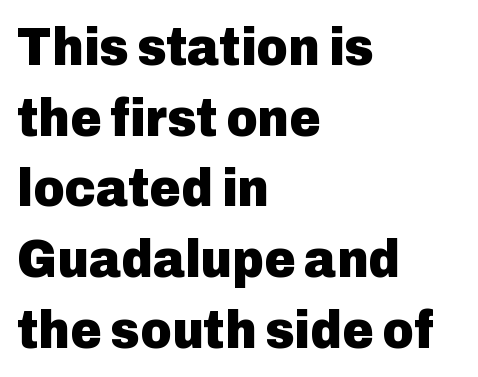
{"serif": "no", "italic": "no", "bold": "yes", "weight": "heavy", "width": "normal", "stroke_contrast": "low", "x_height": "medium", "monospaced": "no", "underline": "no", "align": "left", "line_spacing": "normal", "line_spacing_ratio": 1.31, "letter_spacing": "normal", "letter_spacing_em": 0.0, "glyph_px": 54}
